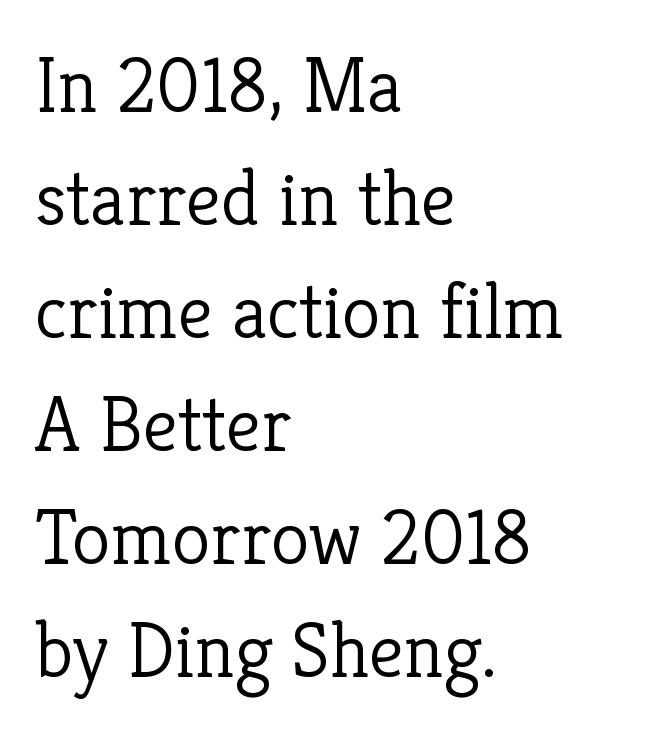
Q: Is the text bold? A: No.
Q: Is the text italic (slanted)? A: No, it is upright.
Q: Is the typeface a serif or a sans-serif typeface? A: Serif.
Q: Is the text underlined? A: No.
Q: How is the paragraph aligned? A: Left-aligned.
Q: Is the spacing between letters normal or unusually wide? A: Normal.
Q: Is the spacing between lines tight, normal or loose? A: Normal.
Q: Width (condensed, normal, or wide)? A: Normal.
Q: Stroke contrast? A: Low.
Q: x-height? A: Medium.
Q: Monospaced? A: No.
